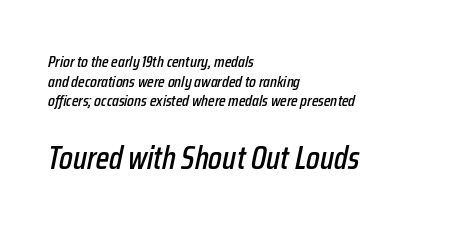
{"italic": "yes", "lean": "right", "slant_degrees": 12, "width": "condensed", "stroke_contrast": "low", "x_height": "medium", "monospaced": "no", "underline": "no", "align": "left", "line_spacing_ratio": 1.22, "letter_spacing": "normal", "letter_spacing_em": 0.0, "larger_block": "second", "size_ratio": 2.0, "glyph_px": 32}
